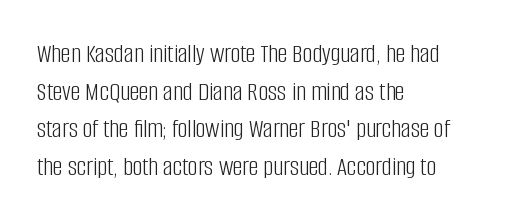
Notice how the stems are strictly vertical — no italics here. A bare baseline throughout the passage. Inter-character spacing is left at the font's built-in metrics. Vertical spacing — default. The ragged edge is on the right, which tells us the setting is flush left. The font sits on the lighter half of the weight spectrum, regular included.
